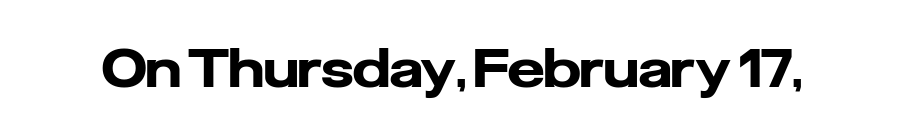
{"serif": "no", "italic": "no", "bold": "yes", "weight": "heavy", "width": "normal", "stroke_contrast": "low", "x_height": "medium", "monospaced": "no", "underline": "no", "letter_spacing": "normal", "letter_spacing_em": 0.0, "glyph_px": 52}
